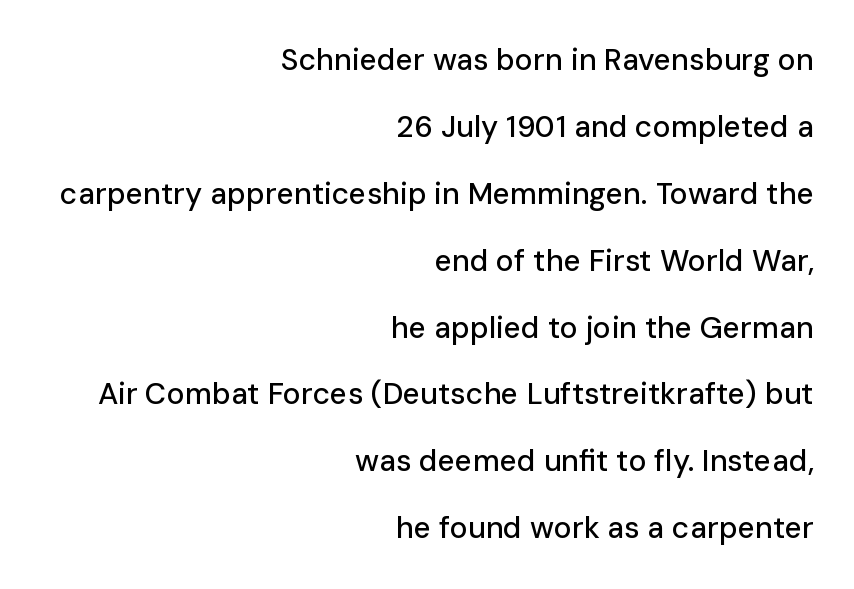
Q: Is the text italic (slanted)? A: No, it is upright.
Q: Is the typeface a serif or a sans-serif typeface? A: Sans-serif.
Q: Is the text underlined? A: No.
Q: How is the paragraph aligned? A: Right-aligned.
Q: Is the spacing between letters normal or unusually wide? A: Normal.
Q: Is the spacing between lines tight, normal or loose? A: Loose.
Q: Width (condensed, normal, or wide)? A: Normal.
Q: Stroke contrast? A: Low.
Q: x-height? A: Medium.
Q: Monospaced? A: No.
